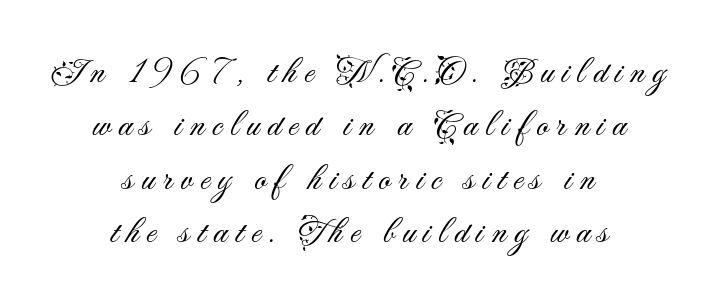
Q: Is the text bold? A: No.
Q: Is the text italic (slanted)? A: Yes.
Q: Is the typeface a serif or a sans-serif typeface? A: Sans-serif.
Q: Is the text underlined? A: No.
Q: How is the paragraph aligned? A: Centered.
Q: Is the spacing between letters normal or unusually wide? A: Unusually wide.
Q: Is the spacing between lines tight, normal or loose? A: Normal.
Q: Width (condensed, normal, or wide)? A: Normal.
Q: Stroke contrast? A: Medium.
Q: x-height? A: Small.
Q: Monospaced? A: No.
